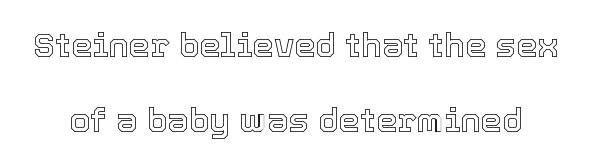
In terms of letterspacing, this is plain default setting. Honestly, there is no underline to notice here at all. You could fit nearly another row in the gap between these rows. Designer's note — italics off, roman on. These lines are rendered in a variable-pitch font.
